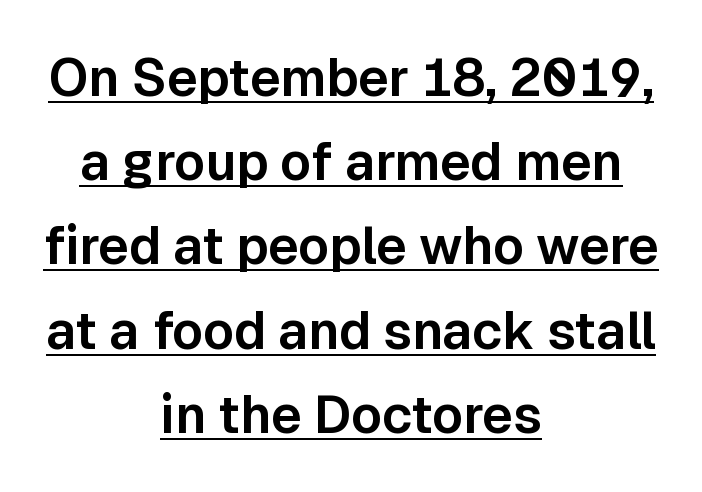
Q: Is the text italic (slanted)? A: No, it is upright.
Q: Is the typeface a serif or a sans-serif typeface? A: Sans-serif.
Q: Is the text underlined? A: Yes.
Q: How is the paragraph aligned? A: Centered.
Q: Is the spacing between letters normal or unusually wide? A: Normal.
Q: Is the spacing between lines tight, normal or loose? A: Normal.
Q: Width (condensed, normal, or wide)? A: Normal.
Q: Stroke contrast? A: Low.
Q: x-height? A: Medium.
Q: Monospaced? A: No.
